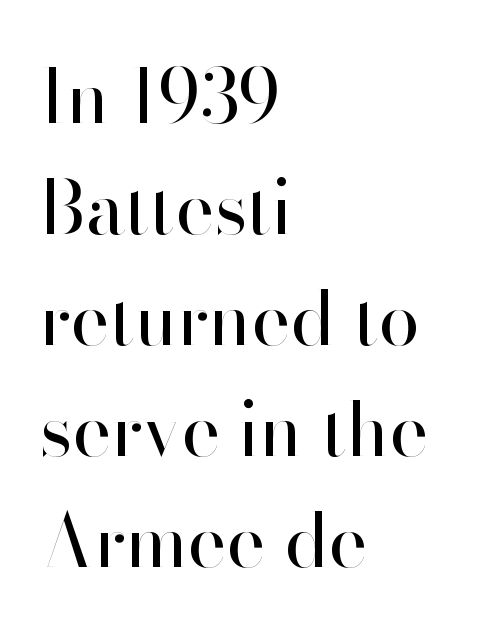
A light-to-regular cut is what we see here. How would I describe the line gaps? Plain and ordinary. One-word summary of the alignment: left. Regarding serifs, this sample does without them. Honestly, the letter spacing is just normal — you wouldn't notice it.
